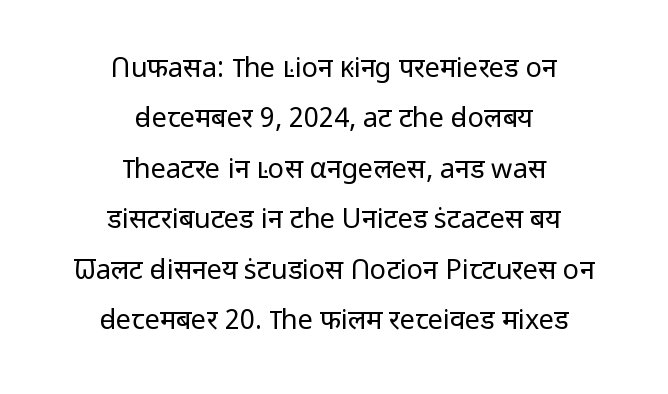
Q: Is the text bold? A: No.
Q: Is the text italic (slanted)? A: No, it is upright.
Q: Is the text underlined? A: No.
Q: How is the paragraph aligned? A: Centered.
Q: Is the spacing between letters normal or unusually wide? A: Normal.
